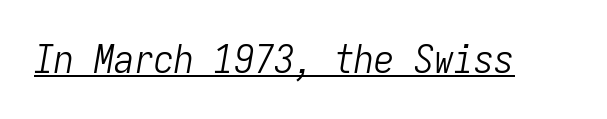
The image shows 40 px light, condensed type, italic (leaning right), monospaced; set normal letter spacing, underlined; low stroke contrast and a medium x-height.
